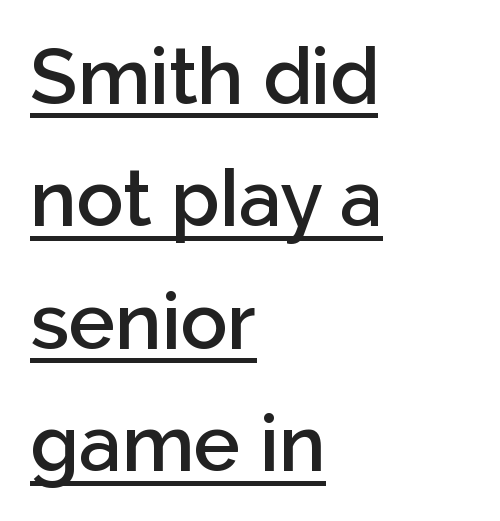
{"serif": "no", "italic": "no", "bold": "semi", "weight": "semibold", "width": "normal", "stroke_contrast": "low", "x_height": "medium", "monospaced": "no", "underline": "yes", "align": "left", "line_spacing": "normal", "line_spacing_ratio": 1.57, "letter_spacing": "normal", "letter_spacing_em": 0.0, "glyph_px": 78}
